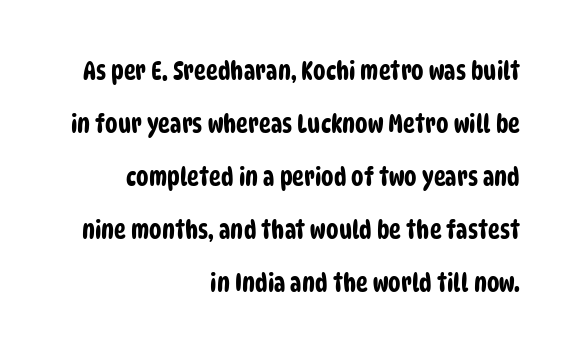
{"underline": "no", "align": "right", "line_spacing": "loose", "line_spacing_ratio": 2.12, "letter_spacing": "normal", "letter_spacing_em": 0.0, "glyph_px": 25}
